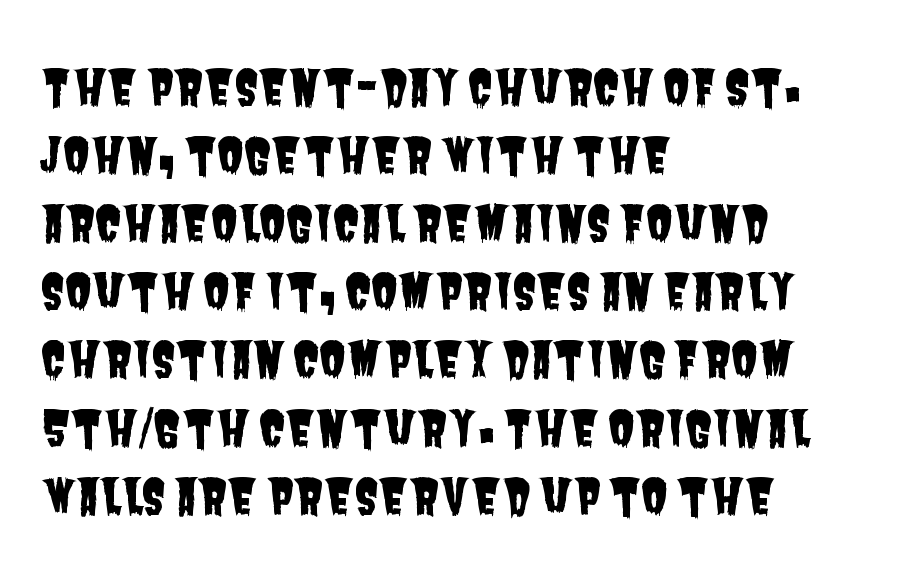
{"serif": "no", "width": "condensed", "stroke_contrast": "low", "x_height": "large", "monospaced": "no", "underline": "no", "align": "left", "line_spacing": "normal", "line_spacing_ratio": 1.39, "letter_spacing": "normal", "letter_spacing_em": 0.0, "glyph_px": 49}
